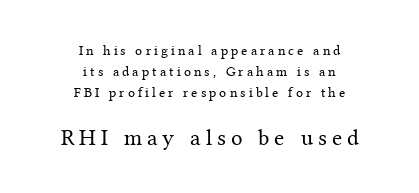
{"italic": "no", "bold": "no", "underline": "no", "align": "center", "line_spacing": "normal", "line_spacing_ratio": 1.51, "letter_spacing": "wide", "letter_spacing_em": 0.22, "larger_block": "second", "size_ratio": 1.64, "glyph_px": 23}
